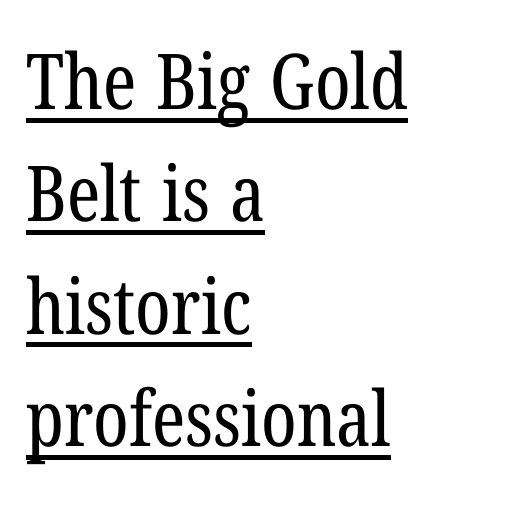
The image shows 77 px regular-weight, condensed serif type; set left-aligned, normal line spacing (1.46x), normal letter spacing, underlined; low stroke contrast and a medium x-height.
